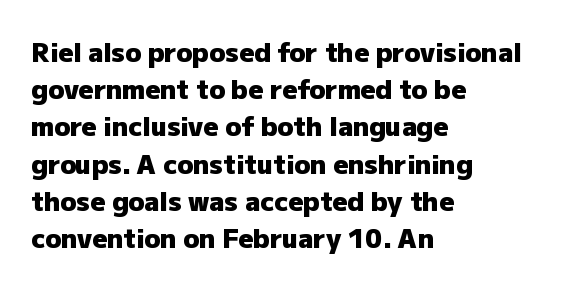
Q: Is the text bold? A: Yes.
Q: Is the text italic (slanted)? A: No, it is upright.
Q: Is the text underlined? A: No.
Q: How is the paragraph aligned? A: Left-aligned.
Q: Is the spacing between letters normal or unusually wide? A: Normal.
Q: Is the spacing between lines tight, normal or loose? A: Normal.
